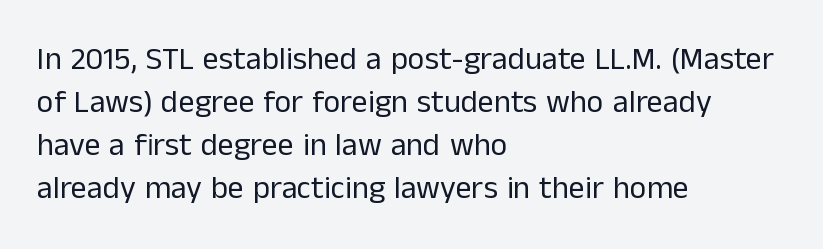
Are there feet on the stems? There aren't — it's a sans. How would I describe the line gaps? Plain and ordinary. This sample uses an upright cut, with every glyph sitting square on the baseline. Does extra space separate the letters? No, they use regular spacing. This sample has the flowing, uneven cadence of proportional lettering.
